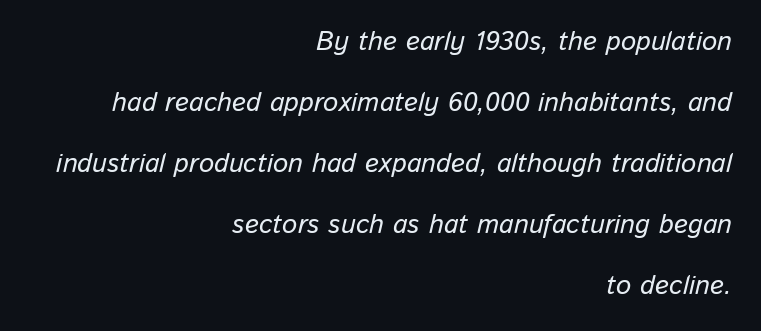
The image shows 27 px text type, italic (leaning right); set right-aligned, loose line spacing (2.26x), normal letter spacing, not underlined.
